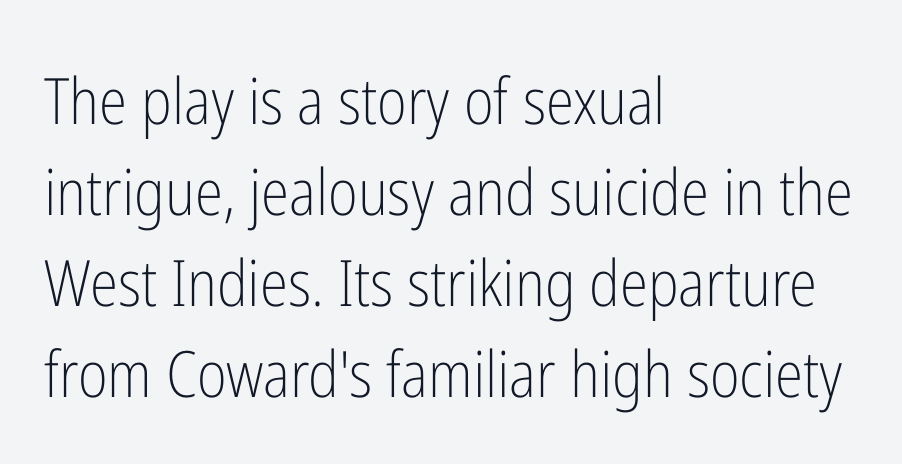
{"serif": "no", "italic": "no", "bold": "no", "weight": "light", "width": "condensed", "stroke_contrast": "low", "x_height": "medium", "monospaced": "no", "underline": "no", "align": "left", "line_spacing": "normal", "line_spacing_ratio": 1.42, "letter_spacing": "normal", "letter_spacing_em": 0.0, "glyph_px": 64}
